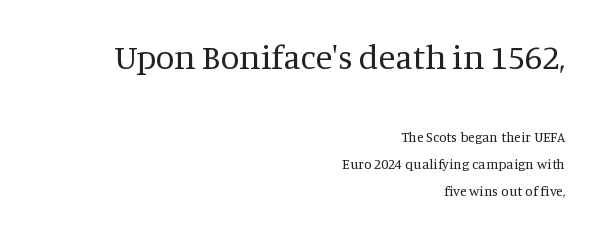
Check where the strokes stop: tiny serifs finish them off. Is this a fixed-width face? No — the glyphs have proportional, varying widths. Nothing heavy about these letters — not bold at all. When letters stand straight like this, we call the style roman or upright. The words here are not underlined. Vertical spacing — loose.
